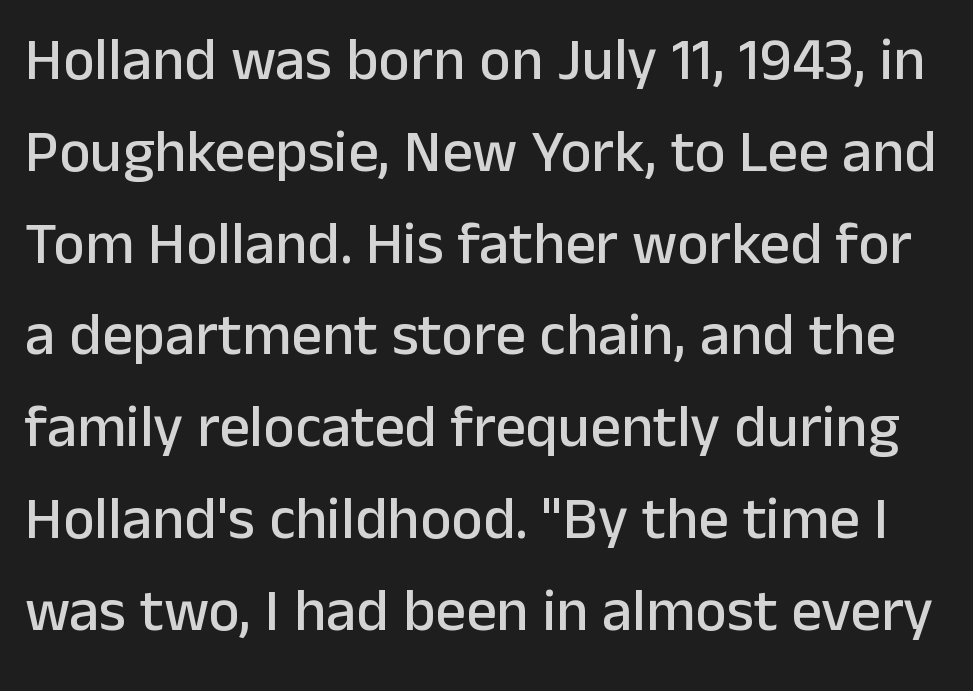
Is there any slant? The stems are plumb. Letters rest on an invisible, unmarked baseline. The rows are spaced the way most documents space them. Look at the bottom of the vertical strokes: they stop flat, with no serifs. Varying glyph widths throughout — classic text-font behaviour. The horizontal fit of the characters is conventional and even.
